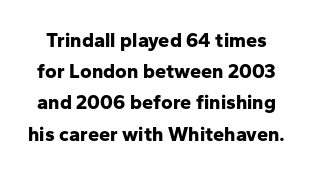
{"italic": "no", "bold": "yes", "underline": "no", "line_spacing": "normal", "line_spacing_ratio": 1.56, "letter_spacing": "normal", "letter_spacing_em": 0.0, "glyph_px": 20}
